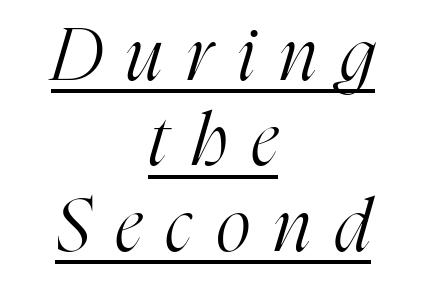
The image shows 73 px light, condensed serif type, italic (leaning right); set centered, line spacing 1.17x, unusually wide letter spacing (+0.34 em), underlined; high stroke contrast and a medium x-height.
